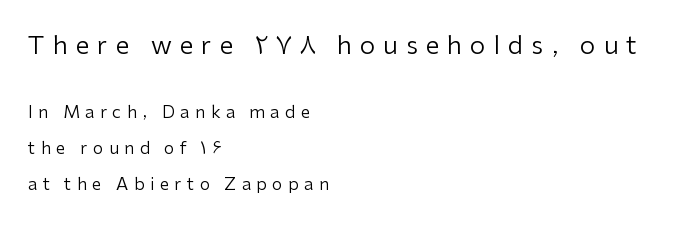
{"italic": "no", "bold": "no", "underline": "no", "align": "left", "line_spacing": "loose", "line_spacing_ratio": 2.1, "letter_spacing": "wide", "letter_spacing_em": 0.32, "larger_block": "first", "size_ratio": 1.47, "glyph_px": 25}
